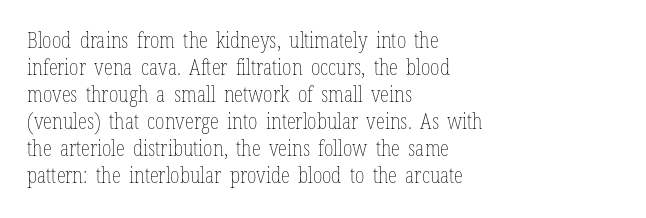
Q: Is the text bold? A: No.
Q: Is the text italic (slanted)? A: No, it is upright.
Q: Is the text underlined? A: No.
Q: How is the paragraph aligned? A: Left-aligned.
Q: Is the spacing between letters normal or unusually wide? A: Normal.
Q: Is the spacing between lines tight, normal or loose? A: Normal.
